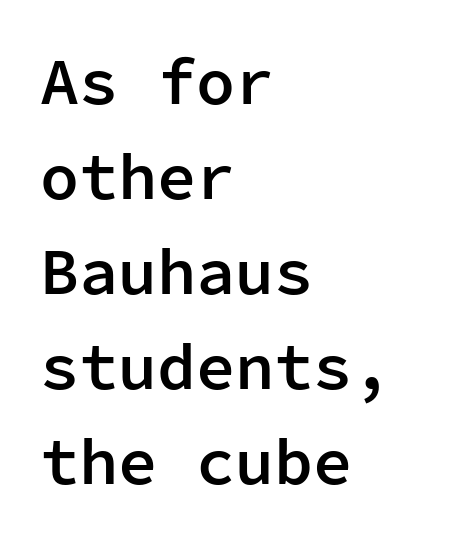
Visually the block forms a straight wall on the left and a jagged coastline on the right. The characters display no serif detailing; their extremities are plain. A somewhat darkened texture: the type is semibold rather than bold. The foot of each line stays bare and open. Whoever set this chose a conventional vertical rhythm.
